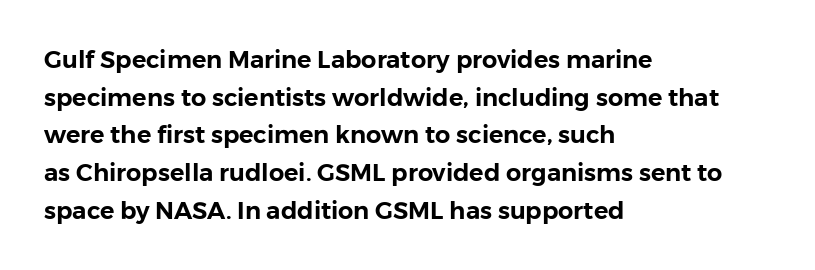
The image shows 24 px text type, upright; set left-aligned, normal line spacing (1.57x), normal letter spacing, not underlined.
